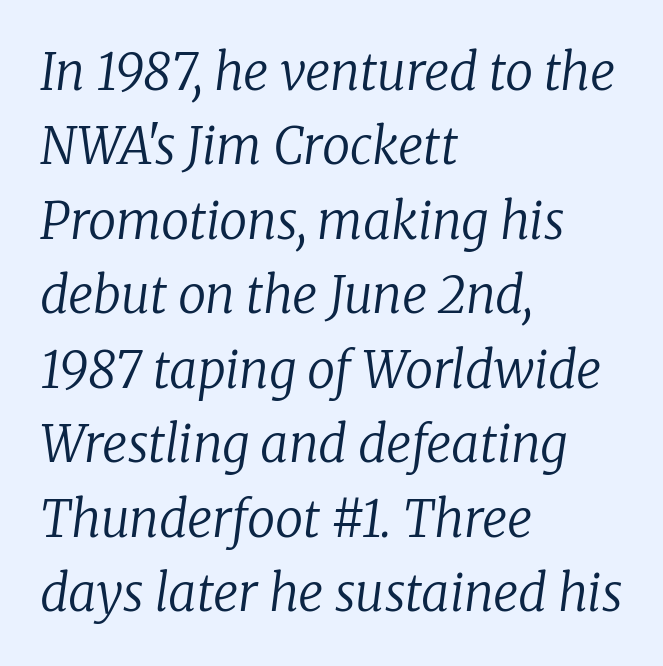
{"serif": "yes", "italic": "yes", "lean": "right", "slant_degrees": 8, "bold": "no", "weight": "regular", "width": "normal", "stroke_contrast": "low", "x_height": "medium", "monospaced": "no", "underline": "no", "align": "left", "line_spacing": "normal", "line_spacing_ratio": 1.49, "letter_spacing": "normal", "letter_spacing_em": 0.0, "glyph_px": 50}
